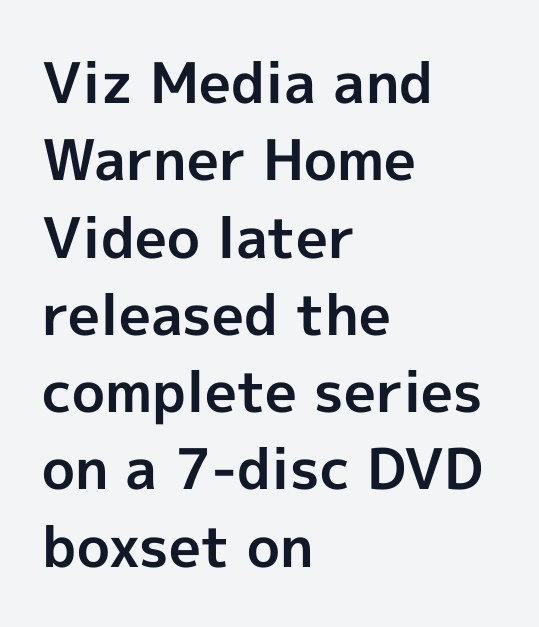
{"serif": "no", "italic": "no", "bold": "yes", "weight": "bold", "width": "normal", "x_height": "medium", "monospaced": "no", "underline": "no", "align": "left", "line_spacing": "normal", "line_spacing_ratio": 1.38, "letter_spacing": "normal", "letter_spacing_em": 0.0, "glyph_px": 56}
